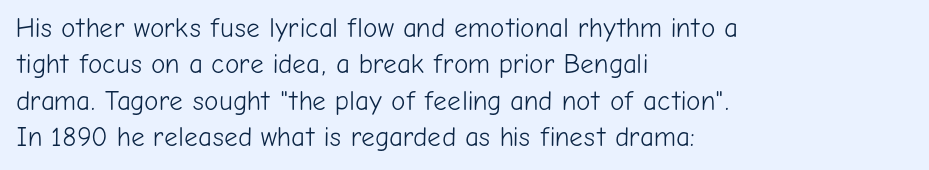
The image shows 27 px text type, upright; set left-aligned, normal line spacing (1.35x), normal letter spacing, not underlined.
